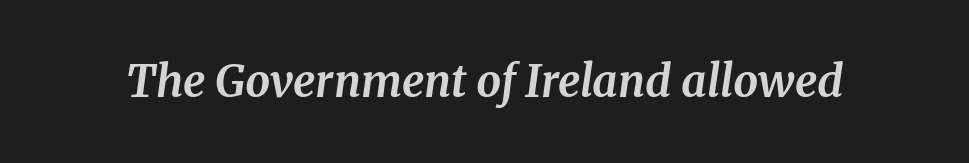
Decoration check: the copy has no underline. Little horizontal feet cap the strokes, marking this as serif type. I'd describe the lettering as bold — thick and assertive. Nothing unusual about the tracking: characters are spaced as the font intends.
